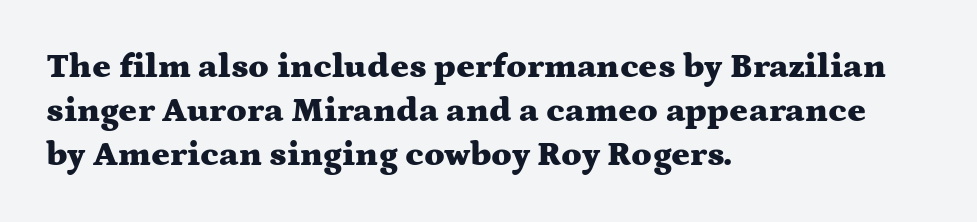
Q: Is the text bold? A: Yes.
Q: Is the text italic (slanted)? A: No, it is upright.
Q: Is the typeface a serif or a sans-serif typeface? A: Serif.
Q: Is the text underlined? A: No.
Q: How is the paragraph aligned? A: Left-aligned.
Q: Is the spacing between letters normal or unusually wide? A: Normal.
Q: Is the spacing between lines tight, normal or loose? A: Normal.
Q: Width (condensed, normal, or wide)? A: Wide.
Q: Stroke contrast? A: Medium.
Q: x-height? A: Medium.
Q: Monospaced? A: No.
